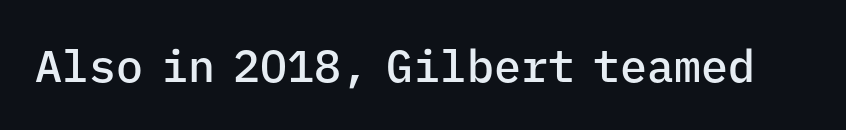
The image shows 45 px semibold sans-serif type, upright, monospaced; set normal letter spacing, not underlined; low stroke contrast and a medium x-height.
